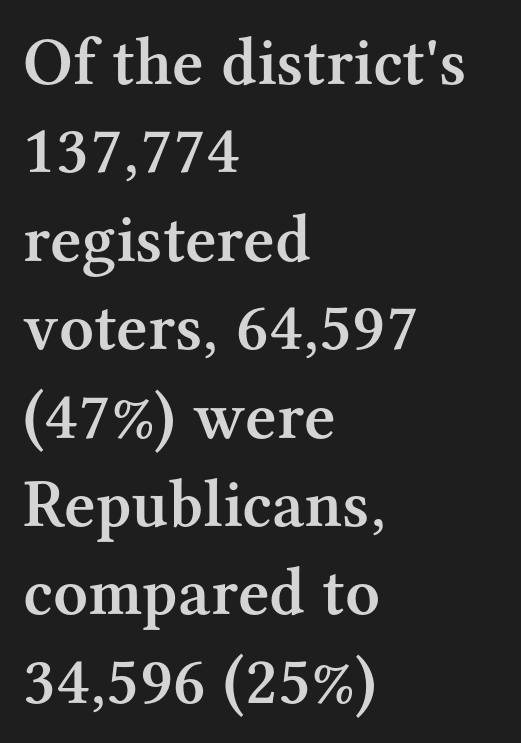
Q: Is the text bold? A: Semi-bold.
Q: Is the text italic (slanted)? A: No, it is upright.
Q: Is the typeface a serif or a sans-serif typeface? A: Serif.
Q: Is the text underlined? A: No.
Q: How is the paragraph aligned? A: Left-aligned.
Q: Is the spacing between letters normal or unusually wide? A: Normal.
Q: Is the spacing between lines tight, normal or loose? A: Normal.
Q: Width (condensed, normal, or wide)? A: Normal.
Q: Stroke contrast? A: Medium.
Q: x-height? A: Medium.
Q: Monospaced? A: No.
